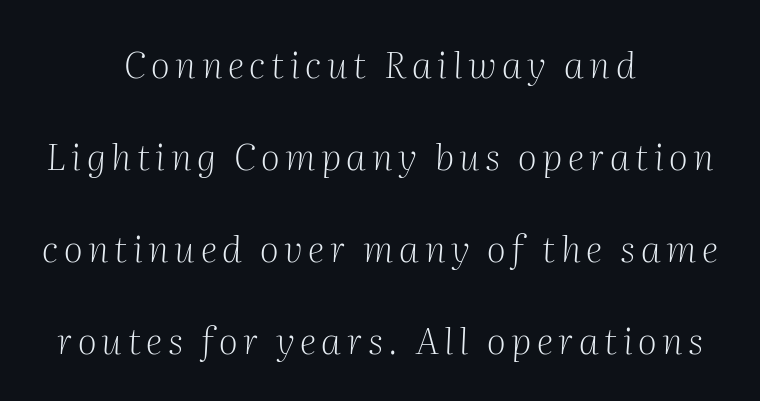
Q: Is the text bold? A: No.
Q: Is the text italic (slanted)? A: Yes, it leans right by about 2 degrees.
Q: Is the typeface a serif or a sans-serif typeface? A: Serif.
Q: Is the text underlined? A: No.
Q: How is the paragraph aligned? A: Centered.
Q: Is the spacing between lines tight, normal or loose? A: Loose.
Q: Width (condensed, normal, or wide)? A: Normal.
Q: Stroke contrast? A: Medium.
Q: x-height? A: Medium.
Q: Monospaced? A: No.
